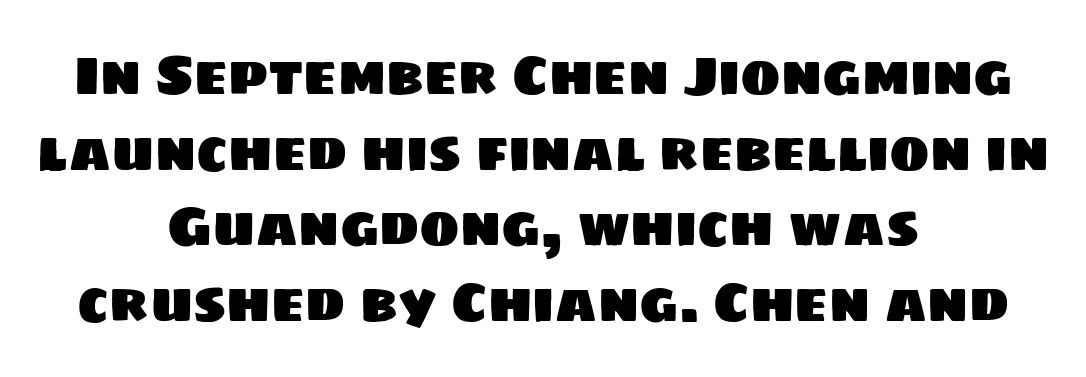
{"serif": "no", "width": "normal", "stroke_contrast": "low", "x_height": "large", "monospaced": "no", "underline": "no", "align": "center", "line_spacing": "normal", "line_spacing_ratio": 1.4, "letter_spacing": "normal", "letter_spacing_em": 0.0, "glyph_px": 54}
